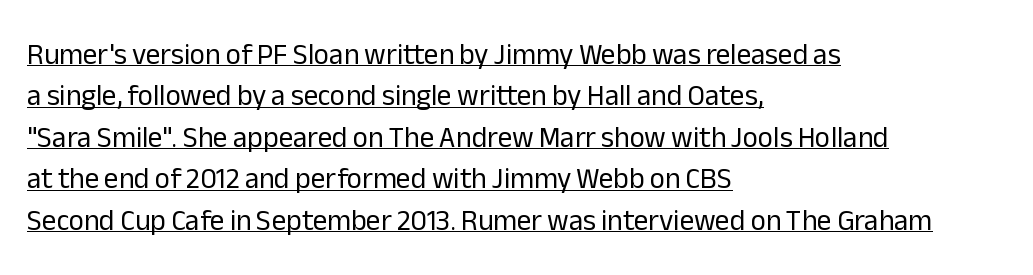
{"serif": "no", "italic": "no", "bold": "no", "weight": "regular", "width": "normal", "stroke_contrast": "low", "x_height": "medium", "monospaced": "no", "underline": "yes", "align": "left", "line_spacing": "normal", "line_spacing_ratio": 1.43, "letter_spacing": "normal", "letter_spacing_em": 0.0, "glyph_px": 29}
